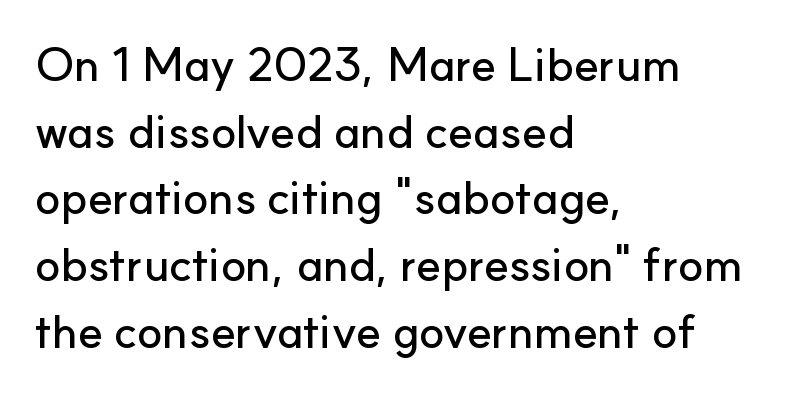
{"serif": "no", "italic": "no", "width": "normal", "stroke_contrast": "low", "x_height": "small", "monospaced": "no", "underline": "no", "align": "left", "line_spacing": "normal", "line_spacing_ratio": 1.42, "letter_spacing": "normal", "letter_spacing_em": 0.0, "glyph_px": 47}
